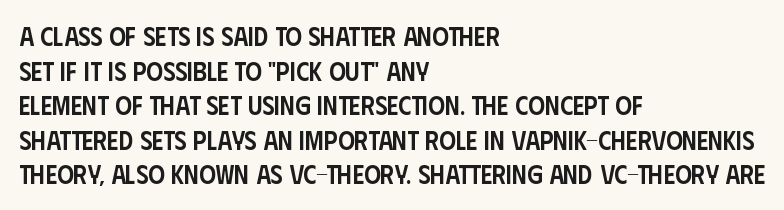
The glyphs have the mass of a demibold cut, below bold. Is the letter spacing exaggerated? No — it looks like the ordinary default. Which margin do the lines hug? The left one — the right edge is uneven. The rows are spaced the way most documents space them. Style check: upright. Has an underline been added? It has not.
